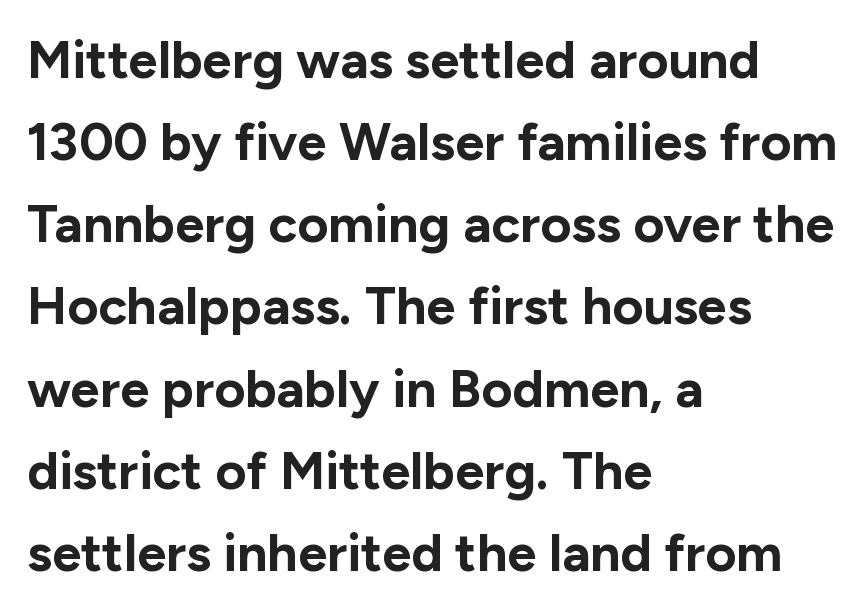
The image shows 53 px bold sans-serif type, upright; set left-aligned, normal line spacing (1.55x), normal letter spacing, not underlined; low stroke contrast and a medium x-height.
